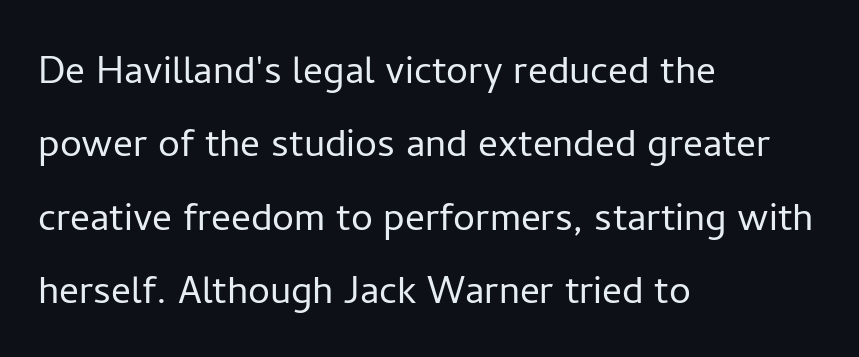
Q: Is the text bold? A: No.
Q: Is the text italic (slanted)? A: No, it is upright.
Q: Is the typeface a serif or a sans-serif typeface? A: Sans-serif.
Q: Is the text underlined? A: No.
Q: How is the paragraph aligned? A: Left-aligned.
Q: Is the spacing between letters normal or unusually wide? A: Normal.
Q: Is the spacing between lines tight, normal or loose? A: Normal.
Q: Width (condensed, normal, or wide)? A: Normal.
Q: Stroke contrast? A: Low.
Q: x-height? A: Medium.
Q: Monospaced? A: No.
